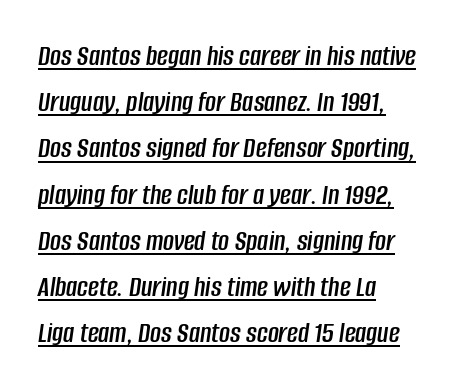
Q: Is the text italic (slanted)? A: Yes, it leans right by about 8 degrees.
Q: Is the text underlined? A: Yes.
Q: How is the paragraph aligned? A: Left-aligned.
Q: Is the spacing between letters normal or unusually wide? A: Normal.
Q: Is the spacing between lines tight, normal or loose? A: Normal.
Q: Width (condensed, normal, or wide)? A: Condensed.
Q: Stroke contrast? A: Low.
Q: x-height? A: Large.
Q: Monospaced? A: No.
